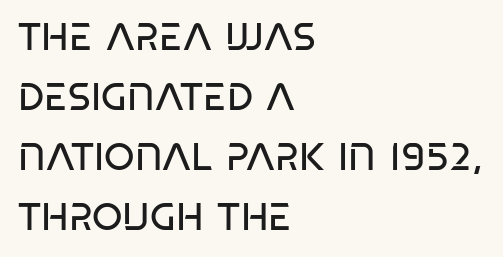
Q: Is the text bold? A: No.
Q: Is the typeface a serif or a sans-serif typeface? A: Sans-serif.
Q: Is the text underlined? A: No.
Q: How is the paragraph aligned? A: Left-aligned.
Q: Is the spacing between letters normal or unusually wide? A: Normal.
Q: Is the spacing between lines tight, normal or loose? A: Normal.
Q: Width (condensed, normal, or wide)? A: Condensed.
Q: Stroke contrast? A: Low.
Q: x-height? A: Large.
Q: Monospaced? A: No.
